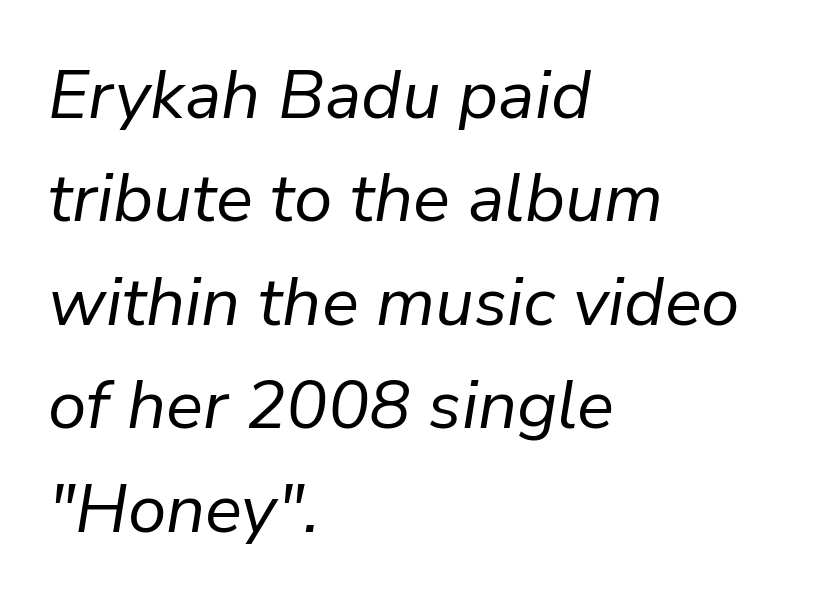
{"italic": "yes", "lean": "right", "slant_degrees": 9, "bold": "no", "weight": "regular", "width": "normal", "stroke_contrast": "low", "x_height": "medium", "monospaced": "no", "underline": "no", "align": "left", "line_spacing": "normal", "line_spacing_ratio": 1.5, "letter_spacing": "normal", "letter_spacing_em": 0.0, "glyph_px": 69}
